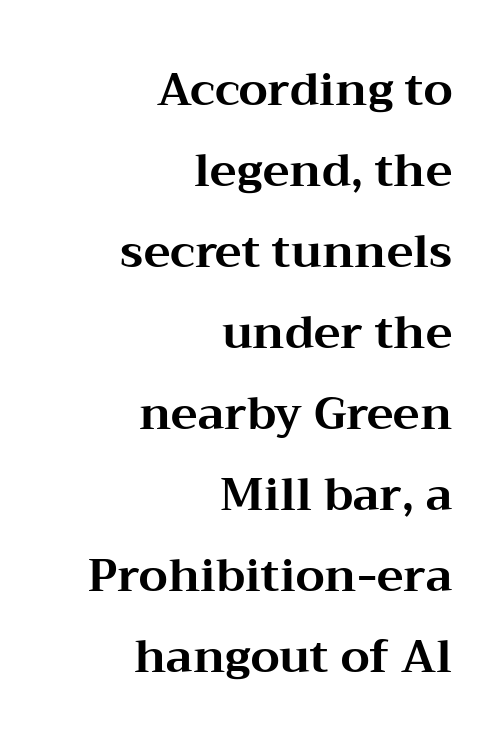
The image shows 45 px bold, wide serif type, upright; set right-aligned, line spacing 1.8x, normal letter spacing, not underlined; medium stroke contrast and a medium x-height.
